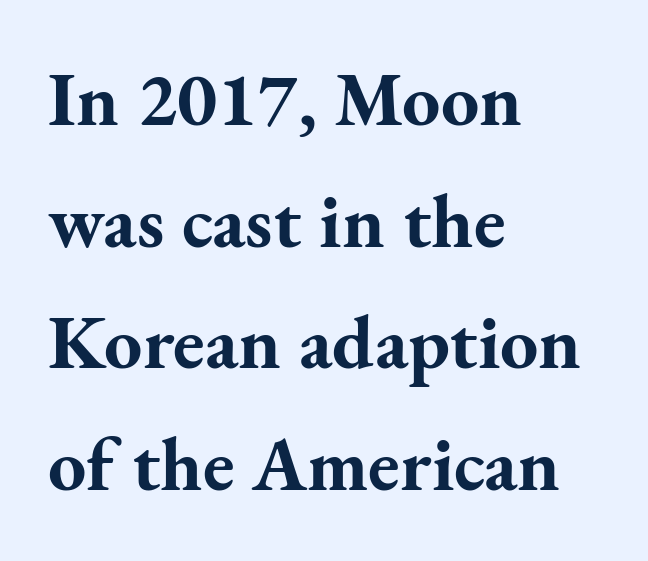
{"serif": "yes", "italic": "no", "bold": "yes", "weight": "bold", "width": "normal", "stroke_contrast": "medium", "x_height": "small", "monospaced": "no", "underline": "no", "align": "left", "line_spacing": "normal", "line_spacing_ratio": 1.6, "letter_spacing": "normal", "letter_spacing_em": 0.0, "glyph_px": 76}
